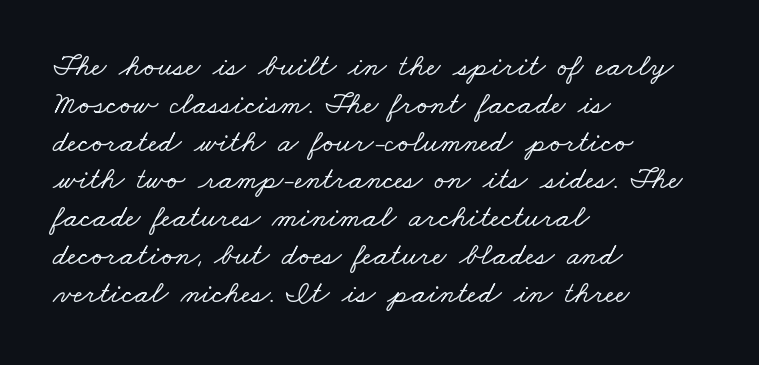
{"serif": "yes", "width": "wide", "stroke_contrast": "low", "x_height": "small", "monospaced": "no", "underline": "no", "align": "left", "line_spacing_ratio": 1.22, "letter_spacing": "normal", "letter_spacing_em": 0.0, "glyph_px": 31}
